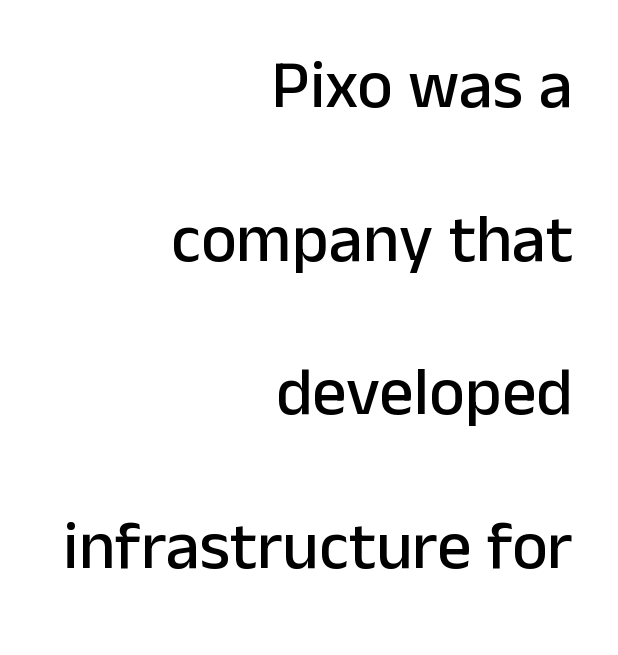
{"serif": "no", "italic": "no", "width": "normal", "stroke_contrast": "low", "x_height": "medium", "monospaced": "no", "underline": "no", "align": "right", "line_spacing": "loose", "line_spacing_ratio": 2.26, "letter_spacing": "normal", "letter_spacing_em": 0.0, "glyph_px": 68}
